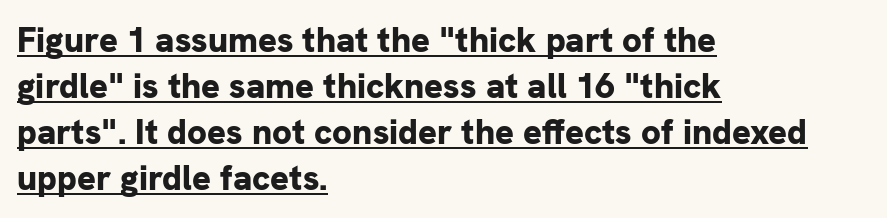
Q: Is the text bold? A: Yes.
Q: Is the text italic (slanted)? A: No, it is upright.
Q: Is the typeface a serif or a sans-serif typeface? A: Sans-serif.
Q: Is the text underlined? A: Yes.
Q: How is the paragraph aligned? A: Left-aligned.
Q: Is the spacing between letters normal or unusually wide? A: Normal.
Q: Is the spacing between lines tight, normal or loose? A: Normal.
Q: Width (condensed, normal, or wide)? A: Normal.
Q: Stroke contrast? A: Low.
Q: x-height? A: Medium.
Q: Monospaced? A: No.
